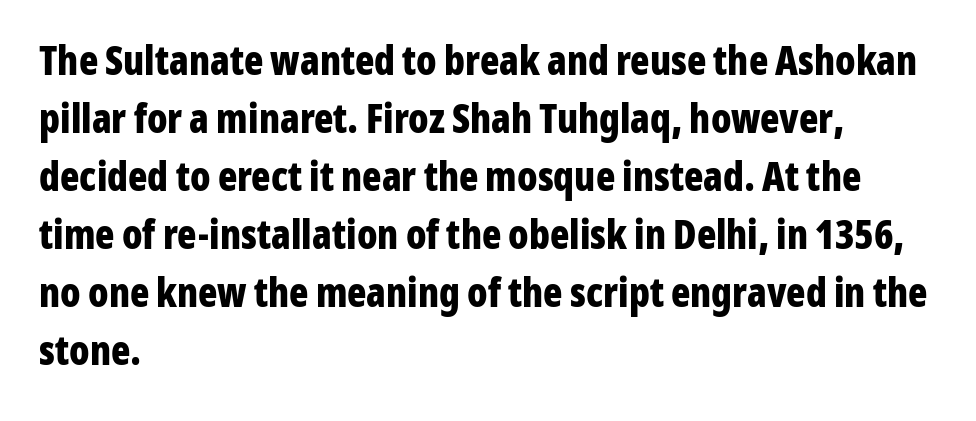
Q: Is the text bold? A: Yes.
Q: Is the text italic (slanted)? A: No, it is upright.
Q: Is the typeface a serif or a sans-serif typeface? A: Sans-serif.
Q: Is the text underlined? A: No.
Q: How is the paragraph aligned? A: Left-aligned.
Q: Is the spacing between letters normal or unusually wide? A: Normal.
Q: Is the spacing between lines tight, normal or loose? A: Normal.
Q: Width (condensed, normal, or wide)? A: Condensed.
Q: Stroke contrast? A: Low.
Q: x-height? A: Medium.
Q: Monospaced? A: No.
